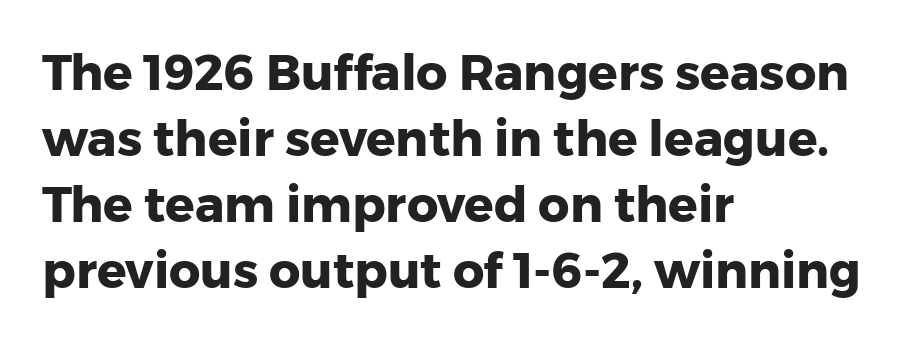
{"serif": "no", "italic": "no", "bold": "yes", "weight": "heavy", "width": "normal", "stroke_contrast": "low", "x_height": "medium", "monospaced": "no", "underline": "no", "align": "left", "line_spacing": "normal", "line_spacing_ratio": 1.35, "letter_spacing": "normal", "letter_spacing_em": 0.0, "glyph_px": 49}
